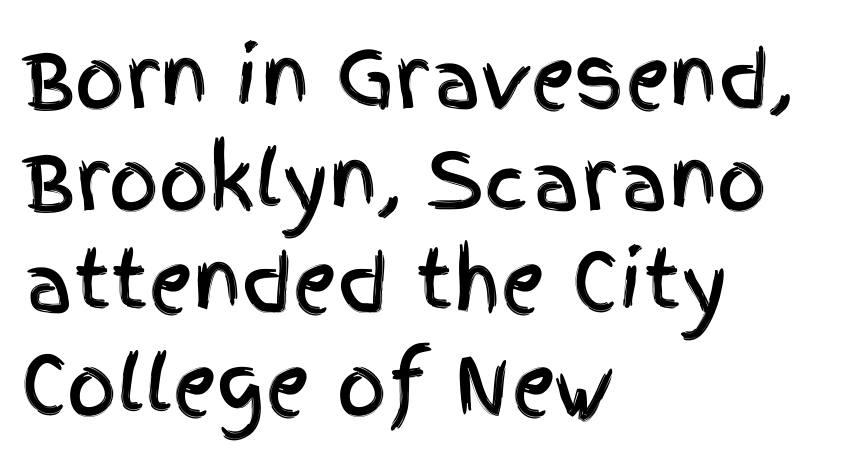
The image shows 78 px condensed sans-serif type, upright; set left-aligned, normal line spacing (1.31x), normal letter spacing, not underlined; a large x-height.
